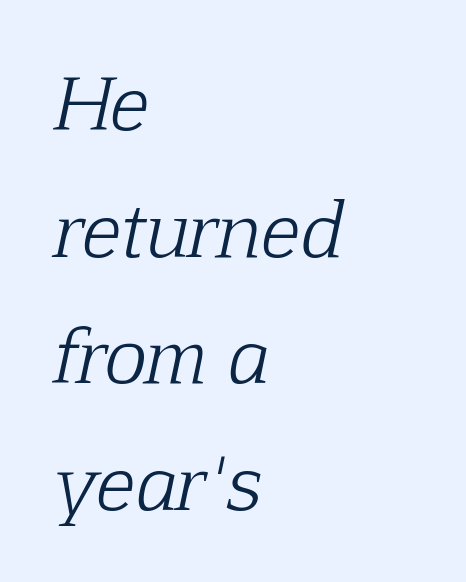
The image shows 72 px light serif type, italic (leaning right); set left-aligned, line spacing 1.76x, normal letter spacing, not underlined; low stroke contrast and a medium x-height.
